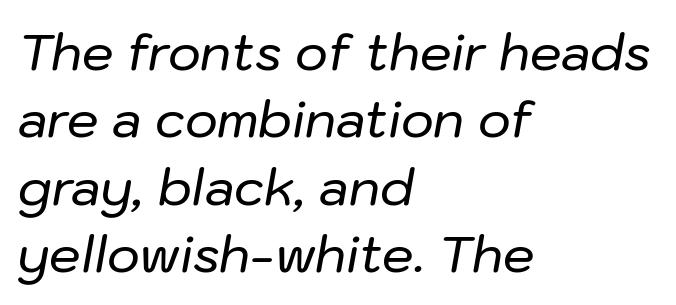
{"italic": "yes", "lean": "right", "slant_degrees": 10, "width": "normal", "stroke_contrast": "low", "x_height": "medium", "monospaced": "no", "underline": "no", "align": "left", "line_spacing": "normal", "line_spacing_ratio": 1.35, "letter_spacing": "normal", "letter_spacing_em": 0.0, "glyph_px": 50}
